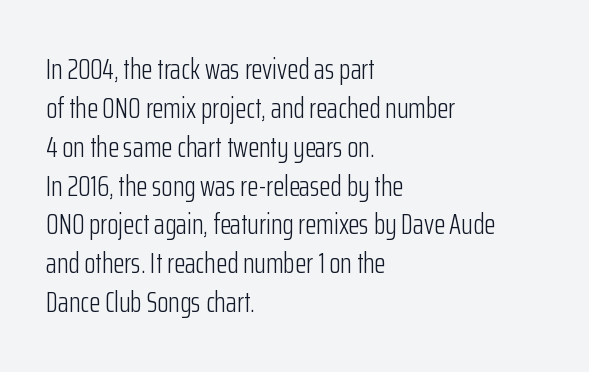
{"serif": "no", "italic": "no", "bold": "no", "weight": "light", "width": "condensed", "stroke_contrast": "low", "x_height": "medium", "monospaced": "no", "underline": "no", "align": "left", "line_spacing": "normal", "line_spacing_ratio": 1.34, "letter_spacing": "normal", "letter_spacing_em": 0.0, "glyph_px": 29}
